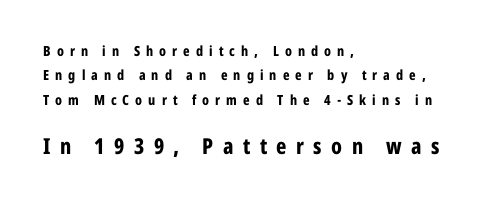
Reading top to bottom, the characters get bigger at the block break. Teacher's note: observe the even left margin — that is flush-left alignment. Italic: no, the glyphs are upright roman. Honestly, there is no underline to notice here at all. On the weight axis this lands at bold, roughly 700.
